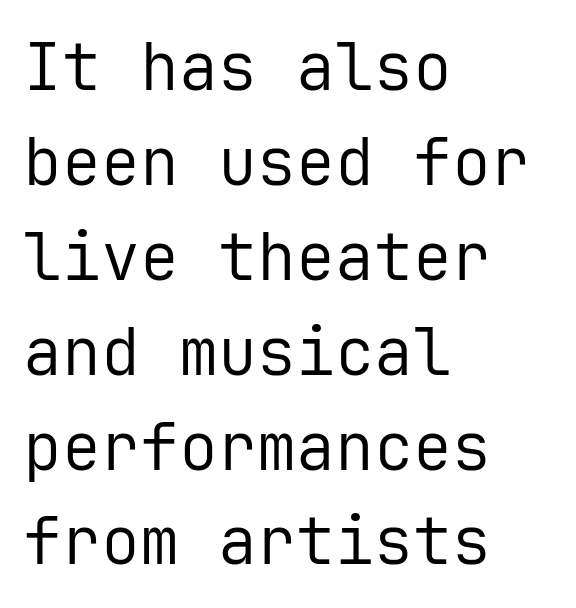
Reading down the block, your eye returns to a fixed left position each line. Lines of text with bare space underneath. Every character sits straight up, as roman type does. Weight: not bold — regular or lighter.
